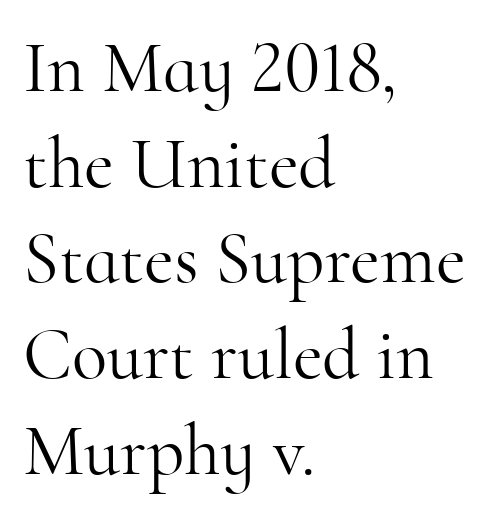
{"serif": "yes", "italic": "no", "bold": "no", "weight": "light", "width": "normal", "stroke_contrast": "high", "x_height": "small", "monospaced": "no", "underline": "no", "align": "left", "line_spacing": "normal", "line_spacing_ratio": 1.31, "letter_spacing": "normal", "letter_spacing_em": 0.0, "glyph_px": 73}
